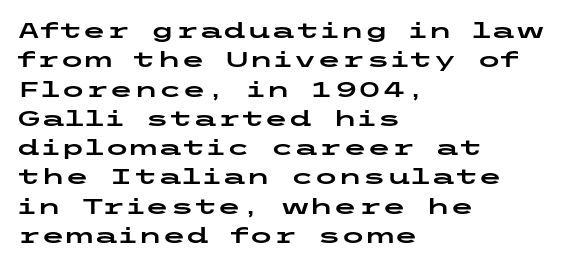
Q: Is the text italic (slanted)? A: No, it is upright.
Q: Is the text underlined? A: No.
Q: How is the paragraph aligned? A: Left-aligned.
Q: Is the spacing between letters normal or unusually wide? A: Normal.
Q: Is the spacing between lines tight, normal or loose? A: Normal.
